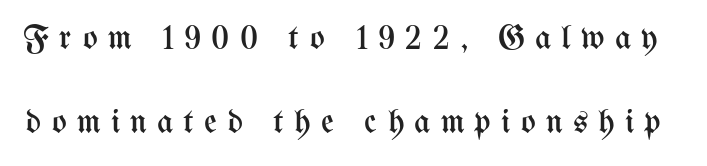
The image shows 35 px regular-weight, condensed type, upright; set loose line spacing (2.4x), unusually wide letter spacing (+0.29 em), not underlined; medium stroke contrast and a medium x-height.
